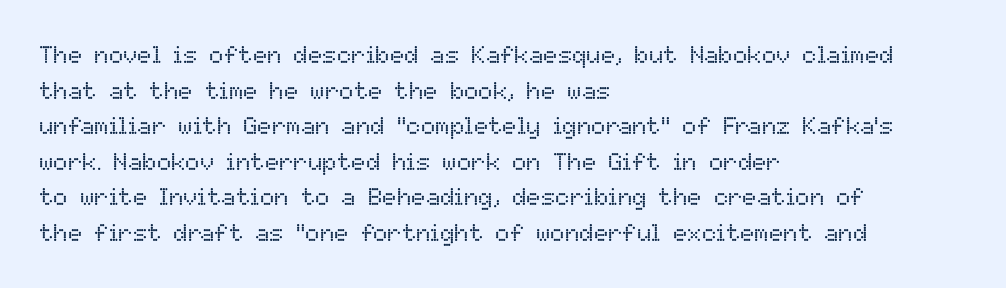
The image shows 24 px text type, upright; set left-aligned, normal line spacing (1.48x), normal letter spacing, not underlined.
